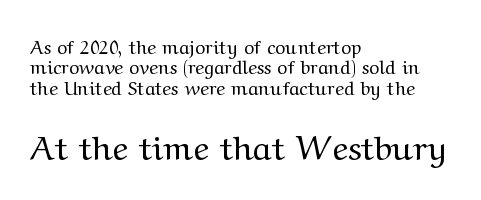
Q: Is the text bold? A: No.
Q: Is the text italic (slanted)? A: No, it is upright.
Q: Is the typeface a serif or a sans-serif typeface? A: Serif.
Q: Is the text underlined? A: No.
Q: How is the paragraph aligned? A: Left-aligned.
Q: Is the spacing between letters normal or unusually wide? A: Normal.
Q: Is the spacing between lines tight, normal or loose? A: Tight.
Q: Which block of text is set in a larger size, the first (top) or the second (bottom)? A: The second (bottom) one.
Q: Width (condensed, normal, or wide)? A: Wide.
Q: Stroke contrast? A: Medium.
Q: x-height? A: Medium.
Q: Monospaced? A: No.
